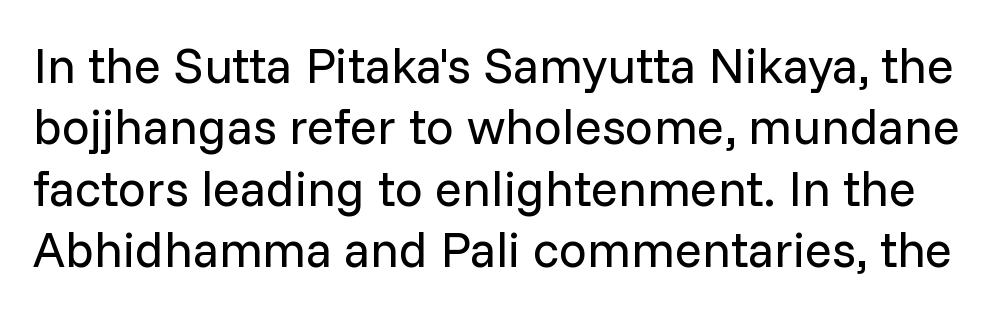
Nope, not italic — everything's standing straight. No word sits above an underline. This sample uses plain, unmodified letter spacing. To sum up the face: it is a sans, with no serifs.
